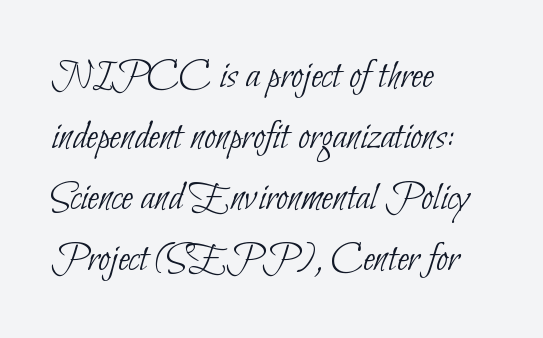
Q: Is the text bold? A: No.
Q: Is the typeface a serif or a sans-serif typeface? A: Sans-serif.
Q: Is the text underlined? A: No.
Q: How is the paragraph aligned? A: Left-aligned.
Q: Is the spacing between letters normal or unusually wide? A: Normal.
Q: Is the spacing between lines tight, normal or loose? A: Normal.
Q: Width (condensed, normal, or wide)? A: Condensed.
Q: Stroke contrast? A: Low.
Q: x-height? A: Small.
Q: Monospaced? A: No.
